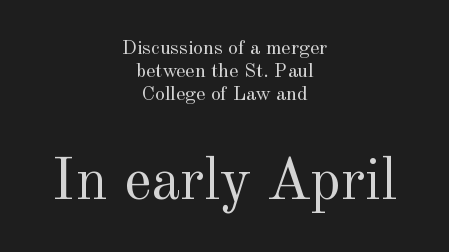
The rendering uses a small line-height, squeezing the rows. The letterforms sit at book weight or below. Upright lettering throughout. Does the type have serifs? Yes, each stem ends in a small foot.
